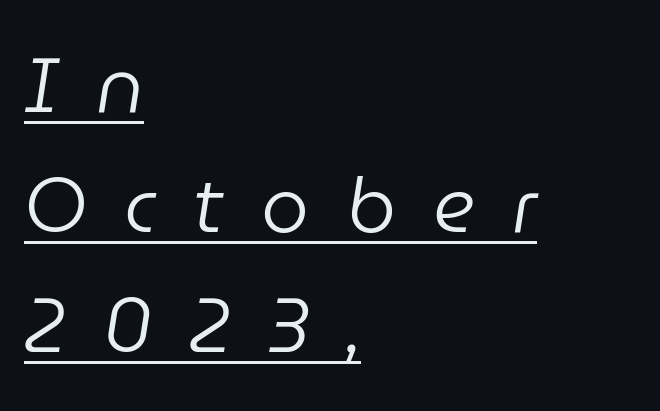
The image shows 76 px regular-weight type, italic (leaning right); set left-aligned, normal line spacing (1.58x), unusually wide letter spacing (+0.49 em), underlined; low stroke contrast and a medium x-height.
